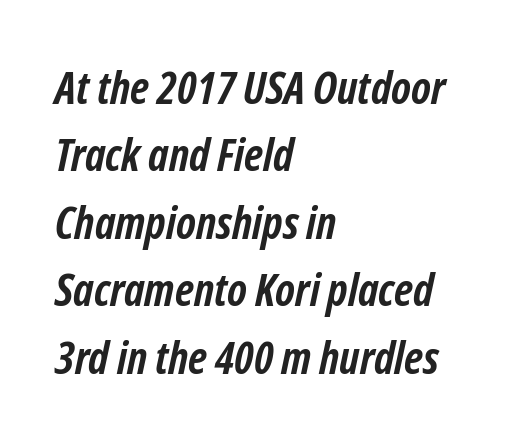
The image shows 45 px semibold, condensed type, italic (leaning right); set left-aligned, normal line spacing (1.5x), normal letter spacing, not underlined; low stroke contrast and a medium x-height.
